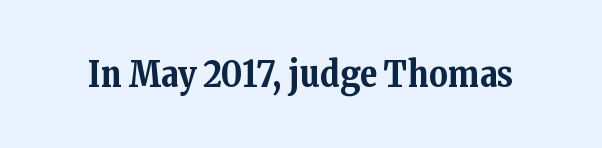
The glyphs are unaccompanied by any horizontal stroke below them. Stroke terminals: seriffed. This is roman type, the default non-slanted kind. The strokes are fattened all the way to bold. Do the characters align in a grid? No, the font is proportional. Tracking value appears to be zero — textbook default spacing.
